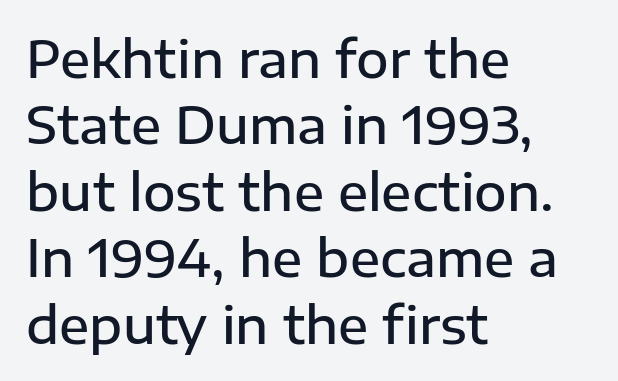
Q: Is the text bold? A: Semi-bold.
Q: Is the text italic (slanted)? A: No, it is upright.
Q: Is the typeface a serif or a sans-serif typeface? A: Sans-serif.
Q: Is the text underlined? A: No.
Q: How is the paragraph aligned? A: Left-aligned.
Q: Is the spacing between letters normal or unusually wide? A: Normal.
Q: Is the spacing between lines tight, normal or loose? A: Normal.
Q: Width (condensed, normal, or wide)? A: Normal.
Q: Stroke contrast? A: Low.
Q: x-height? A: Medium.
Q: Monospaced? A: No.
